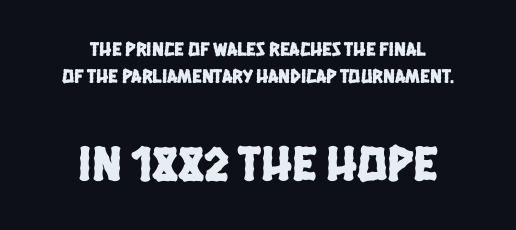
Q: Is the typeface a serif or a sans-serif typeface? A: Sans-serif.
Q: Is the text underlined? A: No.
Q: How is the paragraph aligned? A: Centered.
Q: Is the spacing between letters normal or unusually wide? A: Normal.
Q: Is the spacing between lines tight, normal or loose? A: Normal.
Q: Which block of text is set in a larger size, the first (top) or the second (bottom)? A: The second (bottom) one.
Q: Width (condensed, normal, or wide)? A: Condensed.
Q: Stroke contrast? A: Low.
Q: x-height? A: Large.
Q: Monospaced? A: No.
